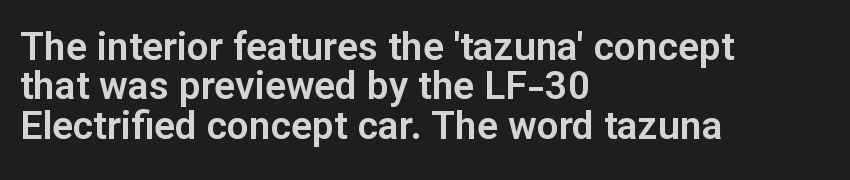
This sample trades vertical openness for compactness between lines. Does the lettering tilt? It doesn't — this is upright. These lines stack with their left ends in a neat column. Lines of text with bare space underneath. No extra tracking has been applied to these lines. Note the varied advance widths — an 'i' is clearly narrower than an 'm'.
